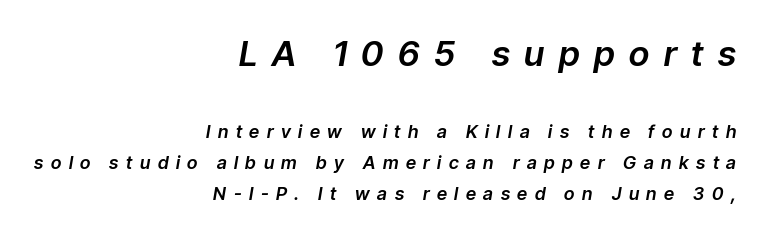
The glyphs are unaccompanied by any horizontal stroke below them. The face used here is rendered with a markedly widened letterfit. The text carries the slant typical of an italic or oblique font. Line ends are locked; line starts wander. Think of a printed novel: that variable character pitch is what you see here. Is the lower block the larger one? No — the upper block carries the bigger type.
